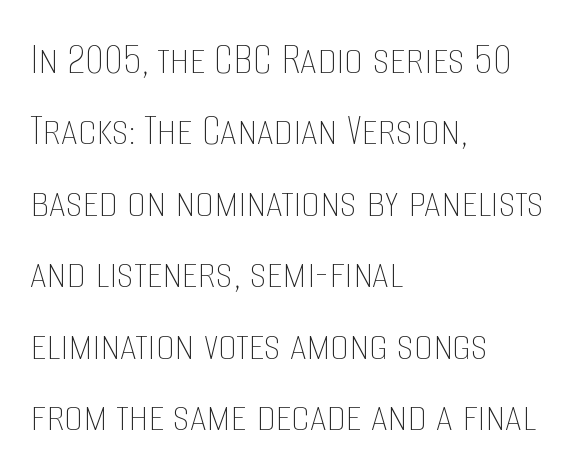
Ink coverage per letter is moderate at most. The strip under each line holds only bare page. The type sits square on the baseline with zero lean. Which margin do the lines hug? The left one — the right edge is uneven.
